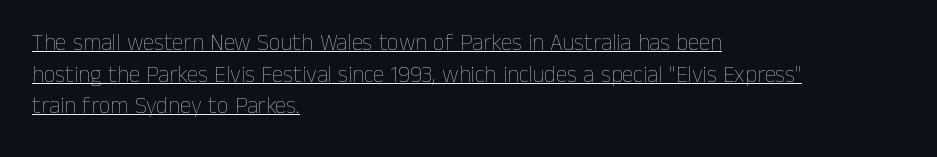
The image shows 23 px text type, upright; set left-aligned, normal line spacing (1.38x), normal letter spacing, underlined.
